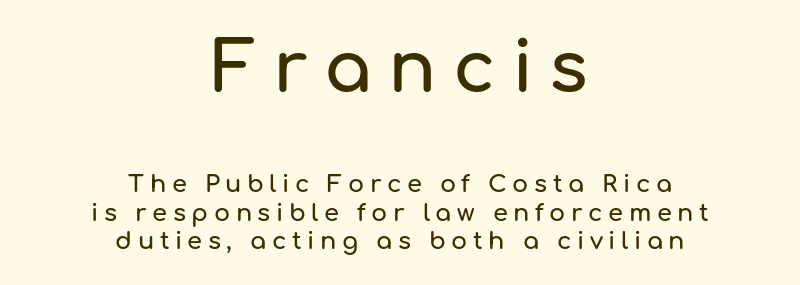
The image shows 71 px sans-serif type, upright; set centered, line spacing 1.19x, unusually wide letter spacing (+0.23 em), not underlined; the first (top) block is 2.96x larger; low stroke contrast and a medium x-height.
